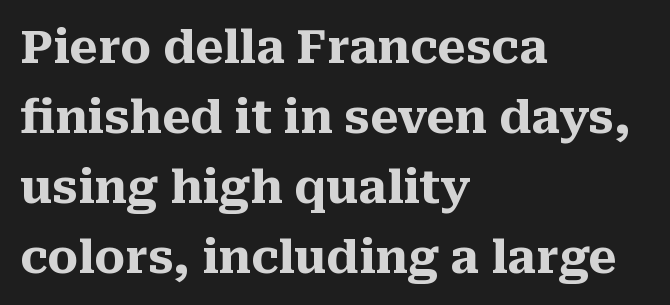
{"serif": "yes", "italic": "no", "bold": "yes", "weight": "heavy", "width": "normal", "stroke_contrast": "medium", "x_height": "medium", "monospaced": "no", "underline": "no", "align": "left", "line_spacing": "normal", "line_spacing_ratio": 1.52, "letter_spacing": "normal", "letter_spacing_em": 0.0, "glyph_px": 46}
